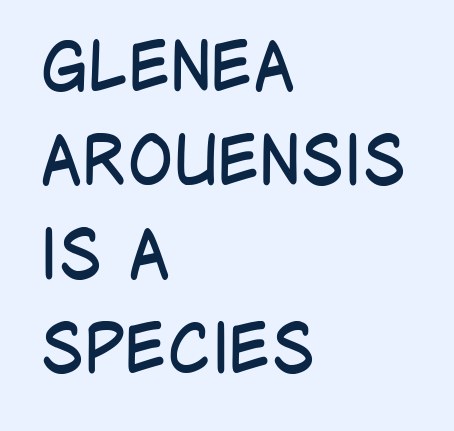
The image shows 68 px regular-weight, condensed sans-serif type, upright; set left-aligned, normal line spacing (1.38x), normal letter spacing, not underlined; low stroke contrast and a large x-height.
